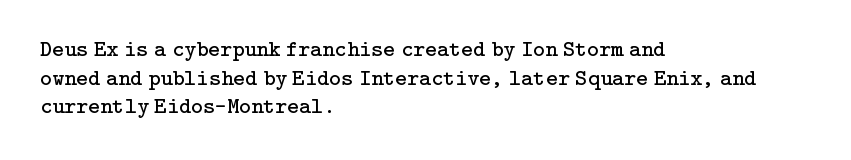
The image shows 23 px text type, upright; set left-aligned, normal line spacing (1.25x), normal letter spacing, not underlined.
